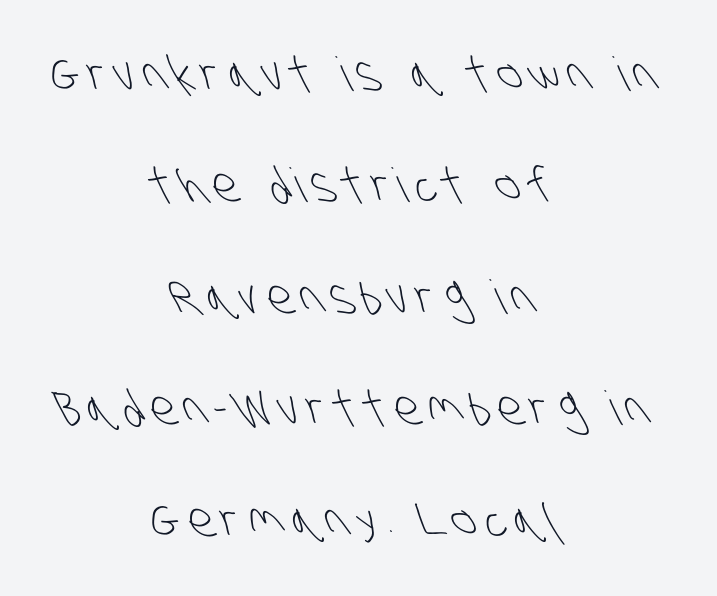
No word sits above an underline. Varying glyph widths throughout — classic text-font behaviour. The paragraph shown floats in the horizontal middle. This is sans-serif lettering, the kind often seen on screens and signage. This reads as an unemphasized weight, regular at the heaviest. The lines are spread far apart with generous leading.
